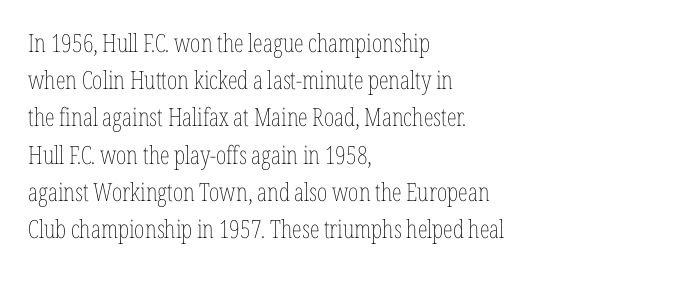
The image shows 25 px text type, upright; set left-aligned, normal line spacing (1.49x), normal letter spacing, not underlined.
